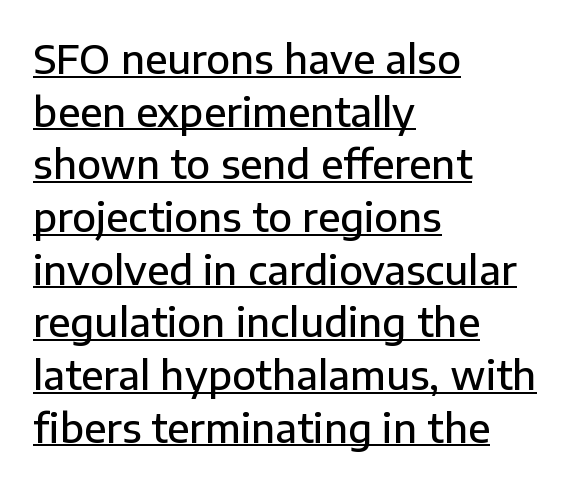
Type style note: lacks serifs. Students, observe the line beneath the letters — that is underlining. Quick note: not italic, upright. Leading: standard.
